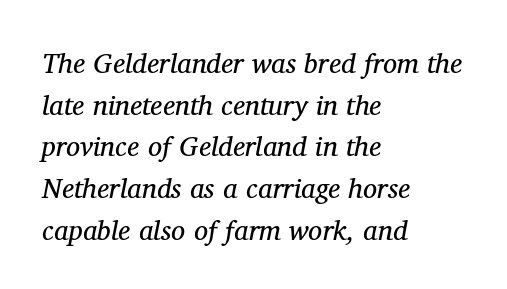
{"serif": "yes", "italic": "yes", "lean": "right", "slant_degrees": 11, "bold": "no", "weight": "regular", "width": "normal", "stroke_contrast": "medium", "x_height": "medium", "monospaced": "no", "underline": "no", "align": "left", "line_spacing": "normal", "line_spacing_ratio": 1.49, "letter_spacing": "normal", "letter_spacing_em": 0.0, "glyph_px": 28}
